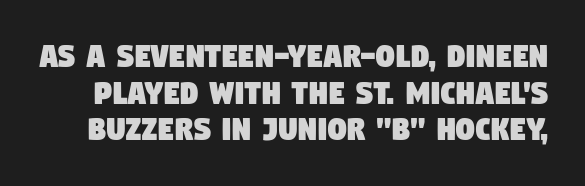
{"serif": "no", "width": "condensed", "stroke_contrast": "low", "x_height": "large", "monospaced": "no", "underline": "no", "line_spacing": "tight", "line_spacing_ratio": 0.99, "letter_spacing": "normal", "letter_spacing_em": 0.0, "glyph_px": 37}
